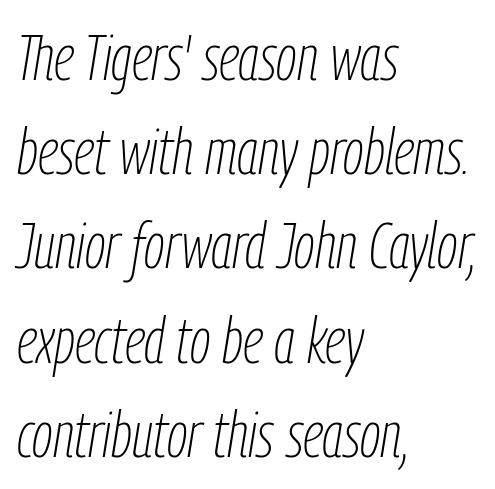
{"italic": "yes", "lean": "right", "slant_degrees": 9, "bold": "no", "weight": "thin", "width": "condensed", "stroke_contrast": "low", "x_height": "medium", "monospaced": "no", "underline": "no", "align": "left", "line_spacing": "normal", "line_spacing_ratio": 1.45, "letter_spacing": "normal", "letter_spacing_em": 0.0, "glyph_px": 65}
